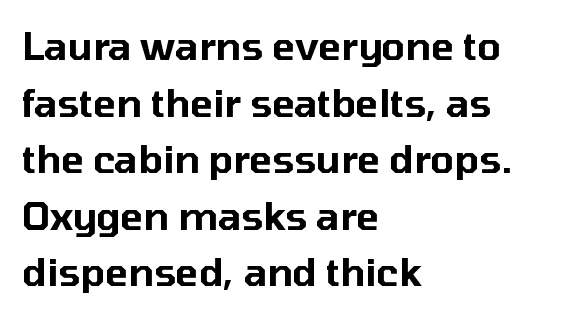
Q: Is the text italic (slanted)? A: No, it is upright.
Q: Is the typeface a serif or a sans-serif typeface? A: Sans-serif.
Q: Is the text underlined? A: No.
Q: How is the paragraph aligned? A: Left-aligned.
Q: Is the spacing between letters normal or unusually wide? A: Normal.
Q: Is the spacing between lines tight, normal or loose? A: Normal.
Q: Width (condensed, normal, or wide)? A: Normal.
Q: Stroke contrast? A: Low.
Q: x-height? A: Medium.
Q: Monospaced? A: No.
